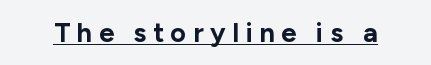
{"italic": "no", "bold": "yes", "underline": "yes", "letter_spacing": "wide", "letter_spacing_em": 0.25, "glyph_px": 27}
